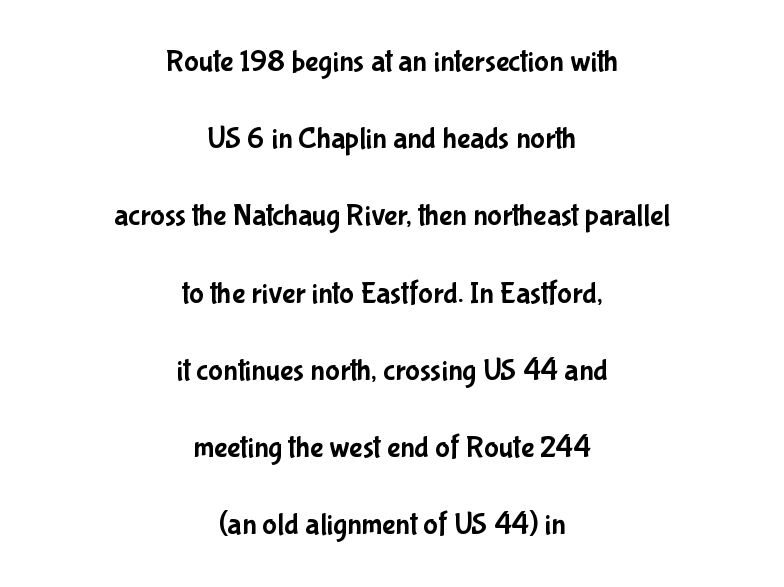
The image shows 31 px condensed sans-serif type, upright; set centered, loose line spacing (2.49x), normal letter spacing, not underlined; low stroke contrast and a medium x-height.
